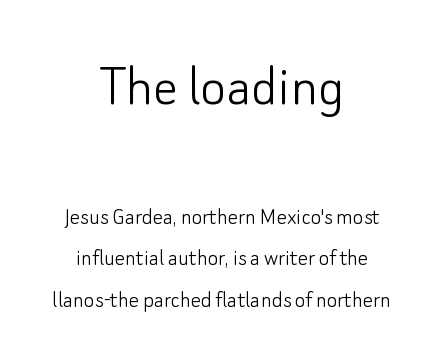
A typesetter would call this proportional, since set widths differ per character. A roman cut, with each character standing at attention. A clean baseline with only descenders dipping below it. This sample uses a sans-serif face. Glyph-to-glyph distance matches everyday printed text. Stroke mass is kept to a normal reading level or below.
